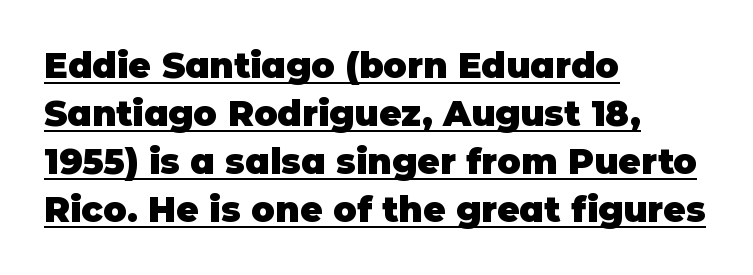
{"serif": "no", "italic": "no", "bold": "yes", "weight": "heavy", "width": "normal", "stroke_contrast": "low", "x_height": "large", "monospaced": "no", "underline": "yes", "align": "left", "line_spacing": "normal", "line_spacing_ratio": 1.37, "letter_spacing": "normal", "letter_spacing_em": 0.0, "glyph_px": 35}
